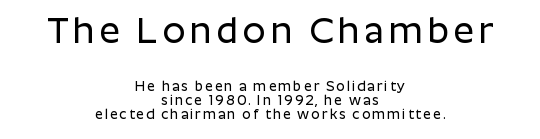
Q: Is the text italic (slanted)? A: No, it is upright.
Q: Is the typeface a serif or a sans-serif typeface? A: Sans-serif.
Q: Is the text underlined? A: No.
Q: How is the paragraph aligned? A: Centered.
Q: Is the spacing between lines tight, normal or loose? A: Tight.
Q: Which block of text is set in a larger size, the first (top) or the second (bottom)? A: The first (top) one.
Q: Width (condensed, normal, or wide)? A: Normal.
Q: Stroke contrast? A: Low.
Q: x-height? A: Medium.
Q: Monospaced? A: No.
